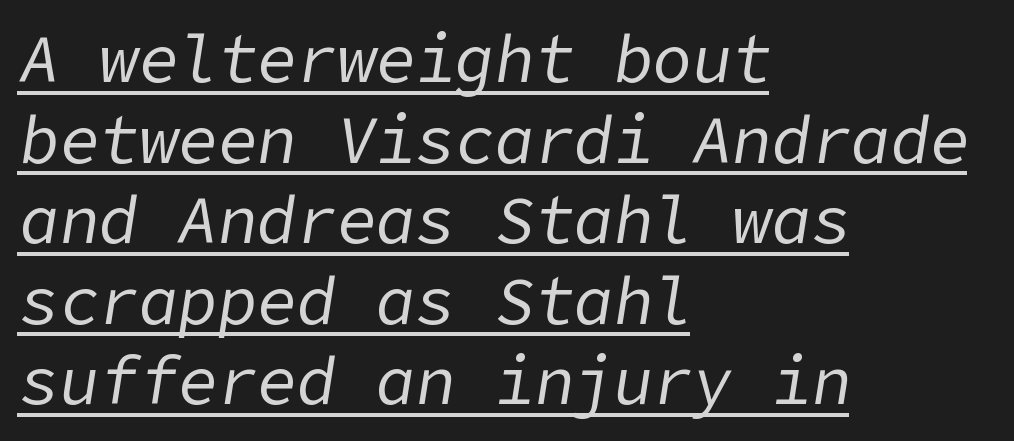
Q: Is the text bold? A: No.
Q: Is the text italic (slanted)? A: Yes, it leans right by about 9 degrees.
Q: Is the text underlined? A: Yes.
Q: How is the paragraph aligned? A: Left-aligned.
Q: Is the spacing between letters normal or unusually wide? A: Normal.
Q: Width (condensed, normal, or wide)? A: Normal.
Q: Stroke contrast? A: Low.
Q: x-height? A: Medium.
